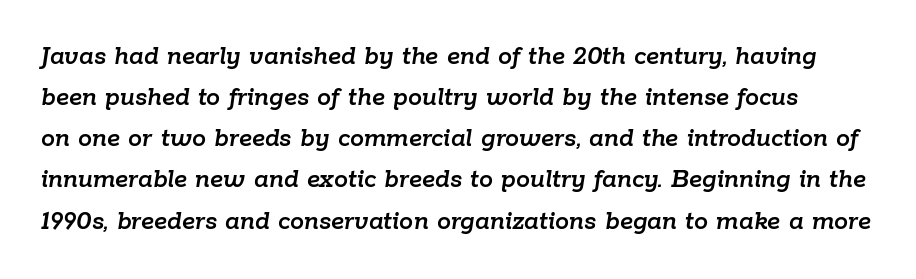
Q: Is the text italic (slanted)? A: Yes, it leans right by about 9 degrees.
Q: Is the text underlined? A: No.
Q: Is the spacing between letters normal or unusually wide? A: Normal.
Q: Is the spacing between lines tight, normal or loose? A: Normal.
Q: Width (condensed, normal, or wide)? A: Normal.
Q: Stroke contrast? A: Low.
Q: x-height? A: Medium.
Q: Monospaced? A: No.
